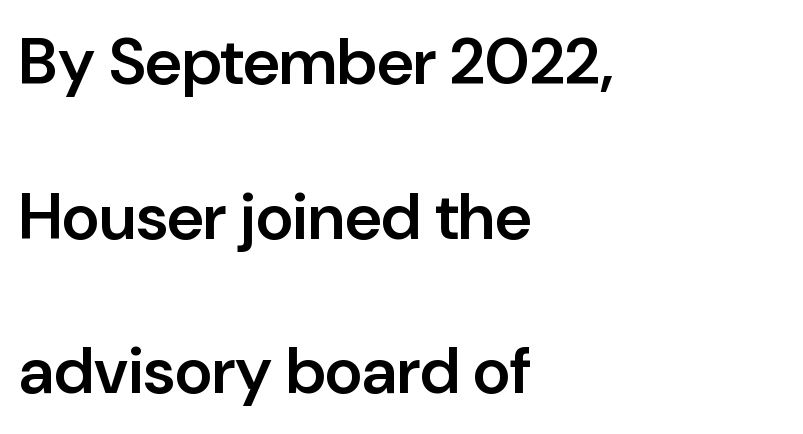
The image shows 65 px semibold sans-serif type, upright; set left-aligned, loose line spacing (2.38x), normal letter spacing, not underlined; low stroke contrast and a medium x-height.
